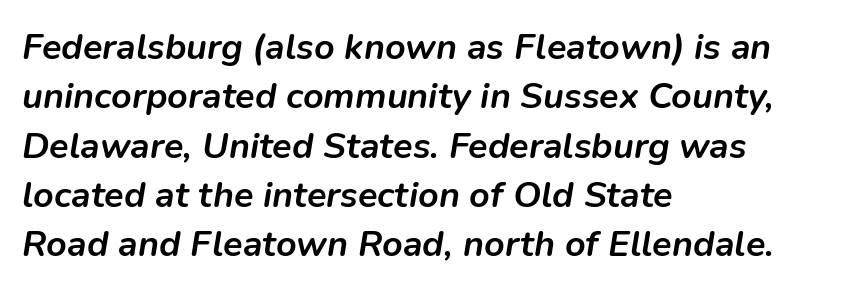
{"italic": "yes", "lean": "right", "slant_degrees": 9, "bold": "yes", "weight": "semibold", "width": "normal", "stroke_contrast": "low", "x_height": "medium", "monospaced": "no", "underline": "no", "align": "left", "line_spacing": "normal", "line_spacing_ratio": 1.37, "letter_spacing": "normal", "letter_spacing_em": 0.0, "glyph_px": 36}
